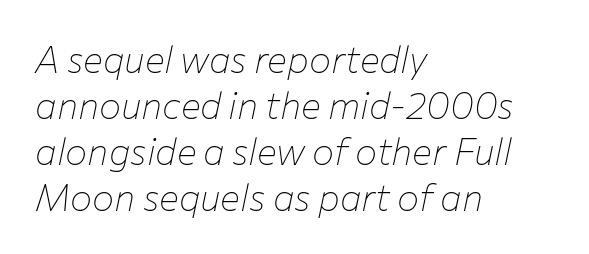
Each stroke keeps to a modest, everyday thickness or less. The foot of each line stays bare and open. The face used here is proportionally spaced, like ordinary book or web type. Which margin do the lines hug? The left one — the right edge is uneven.
